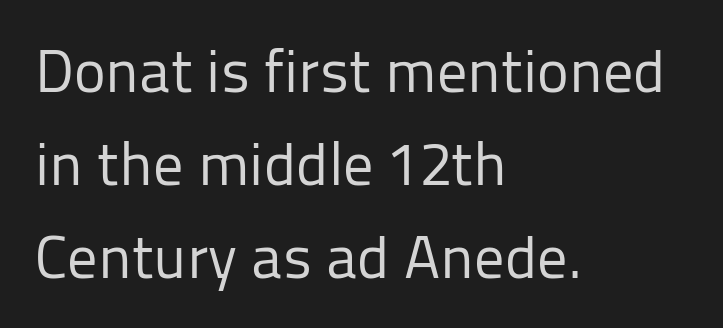
The image shows 60 px regular-weight sans-serif type, upright; set left-aligned, normal line spacing (1.55x), normal letter spacing, not underlined; low stroke contrast and a medium x-height.
